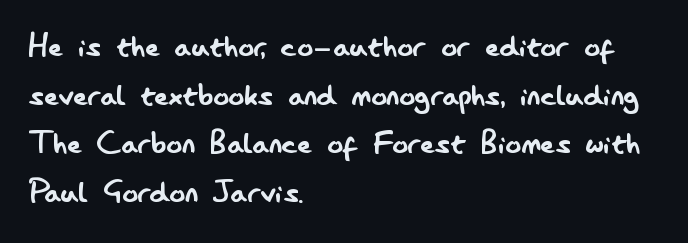
{"serif": "no", "italic": "no", "bold": "no", "weight": "regular", "width": "condensed", "stroke_contrast": "low", "x_height": "small", "monospaced": "no", "underline": "no", "align": "left", "line_spacing": "normal", "line_spacing_ratio": 1.25, "letter_spacing": "normal", "letter_spacing_em": 0.0, "glyph_px": 39}
